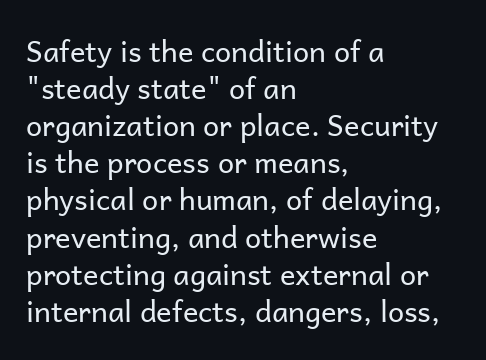
Q: Is the text bold? A: No.
Q: Is the text italic (slanted)? A: No, it is upright.
Q: Is the typeface a serif or a sans-serif typeface? A: Sans-serif.
Q: Is the text underlined? A: No.
Q: How is the paragraph aligned? A: Left-aligned.
Q: Is the spacing between letters normal or unusually wide? A: Normal.
Q: Is the spacing between lines tight, normal or loose? A: Normal.
Q: Width (condensed, normal, or wide)? A: Normal.
Q: Stroke contrast? A: Low.
Q: x-height? A: Medium.
Q: Monospaced? A: No.
